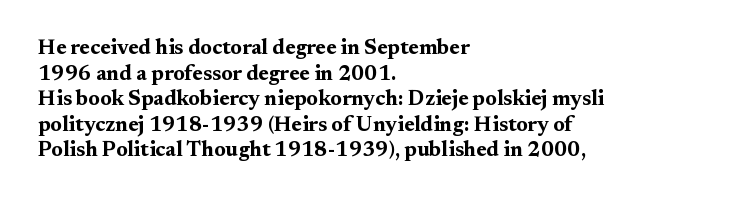
The image shows 21 px bold type, upright; set left-aligned, line spacing 1.22x, normal letter spacing, not underlined.
